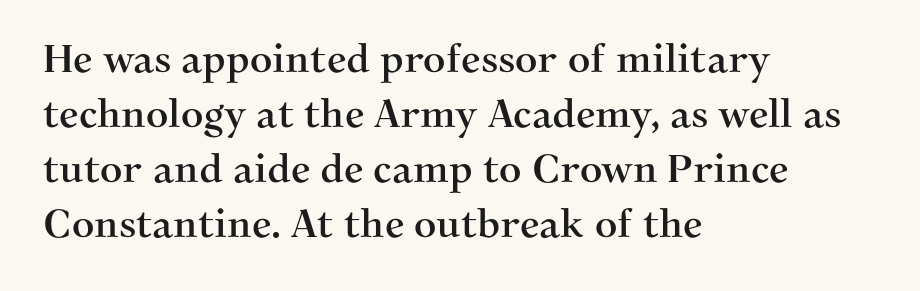
The lettering stays uniformly vertical, giving the passage a roman look. Inter-character spacing is left at the font's built-in metrics. Bare-footed words on every line. Each line starts at the same left margin while the right side varies.
